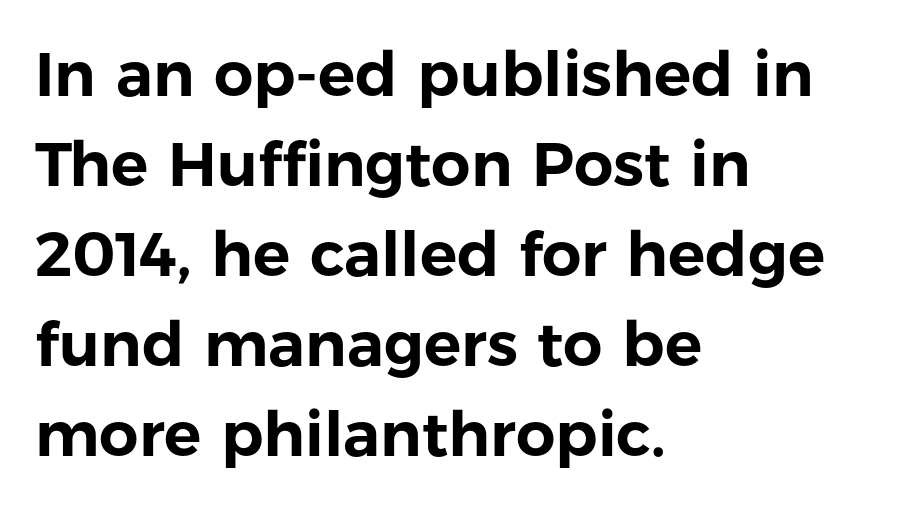
Q: Is the text italic (slanted)? A: No, it is upright.
Q: Is the typeface a serif or a sans-serif typeface? A: Sans-serif.
Q: Is the text underlined? A: No.
Q: How is the paragraph aligned? A: Left-aligned.
Q: Is the spacing between letters normal or unusually wide? A: Normal.
Q: Is the spacing between lines tight, normal or loose? A: Normal.
Q: Width (condensed, normal, or wide)? A: Normal.
Q: Stroke contrast? A: Low.
Q: x-height? A: Medium.
Q: Monospaced? A: No.
